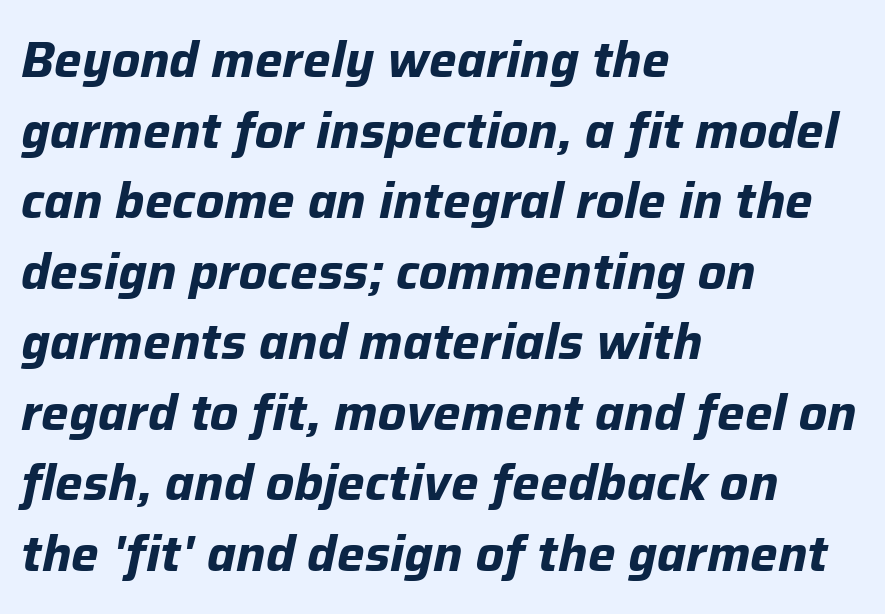
The image shows 49 px bold type, italic (leaning right); set left-aligned, normal line spacing (1.44x), normal letter spacing, not underlined; low stroke contrast and a medium x-height.
